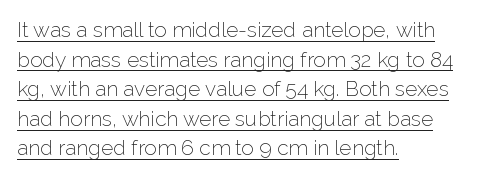
Glyph-to-glyph distance matches everyday printed text. Unbolded letterforms with no extra heft. This is underlined copy, the kind a proofreader might mark for attention. The axis of the letterforms is exactly vertical. Regarding leading, the lines here are spaced in the standard way.
